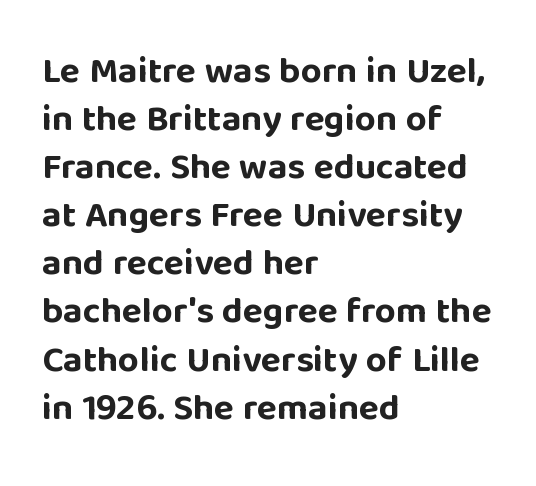
The image shows 37 px bold sans-serif type, upright; set left-aligned, normal line spacing (1.3x), normal letter spacing, not underlined; low stroke contrast and a large x-height.
